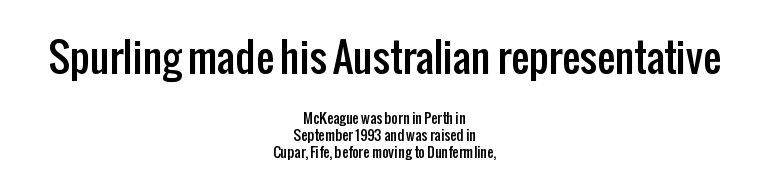
Q: Is the text italic (slanted)? A: No, it is upright.
Q: Is the typeface a serif or a sans-serif typeface? A: Sans-serif.
Q: Is the text underlined? A: No.
Q: How is the paragraph aligned? A: Centered.
Q: Is the spacing between letters normal or unusually wide? A: Normal.
Q: Which block of text is set in a larger size, the first (top) or the second (bottom)? A: The first (top) one.
Q: Width (condensed, normal, or wide)? A: Condensed.
Q: Stroke contrast? A: Low.
Q: x-height? A: Medium.
Q: Monospaced? A: No.
